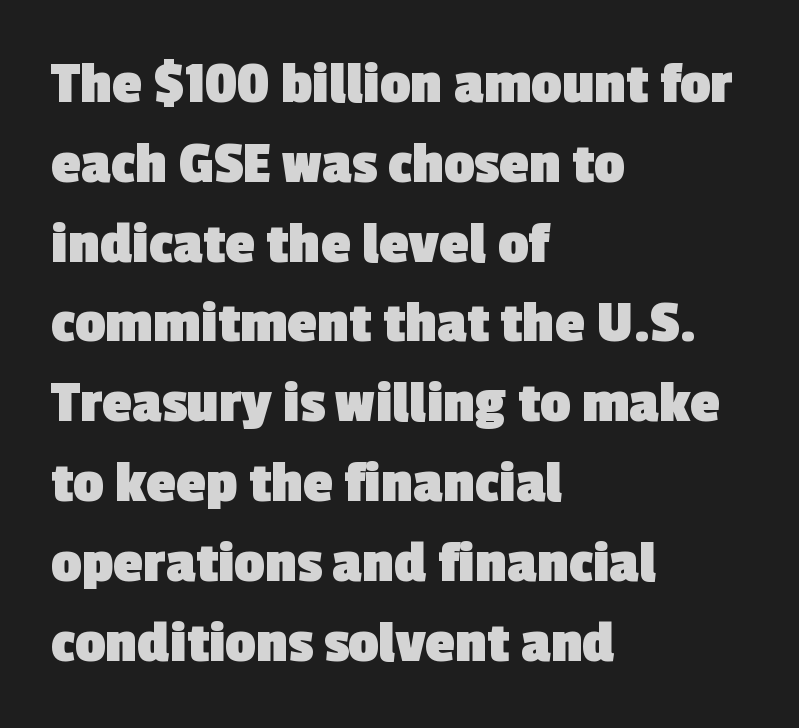
{"serif": "no", "bold": "yes", "weight": "heavy", "width": "normal", "x_height": "medium", "monospaced": "no", "underline": "no", "align": "left", "line_spacing": "normal", "line_spacing_ratio": 1.33, "letter_spacing": "normal", "letter_spacing_em": 0.0, "glyph_px": 60}
